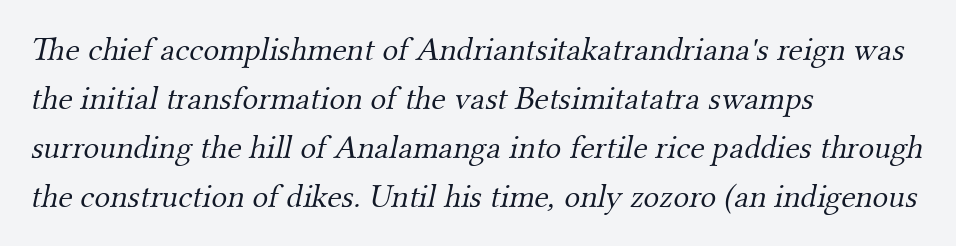
This sample uses plain, unmodified letter spacing. Leading matches the norm, producing a regular column. Weight: regular or lighter. Character widths vary here, with narrow letters taking less room than wide ones. This rendering uses left alignment, leaving the right contour irregular. Anything drawn beneath the words? Only blank space.
